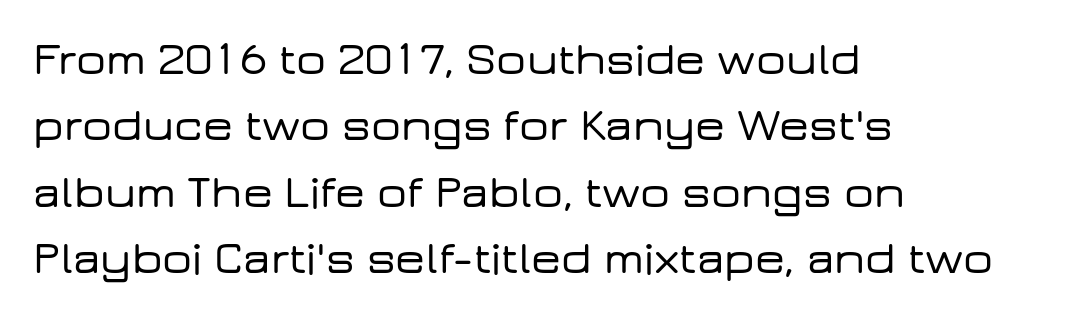
Q: Is the text italic (slanted)? A: No, it is upright.
Q: Is the typeface a serif or a sans-serif typeface? A: Sans-serif.
Q: Is the text underlined? A: No.
Q: How is the paragraph aligned? A: Left-aligned.
Q: Is the spacing between letters normal or unusually wide? A: Normal.
Q: Is the spacing between lines tight, normal or loose? A: Normal.
Q: Width (condensed, normal, or wide)? A: Wide.
Q: Stroke contrast? A: Low.
Q: x-height? A: Medium.
Q: Monospaced? A: No.
